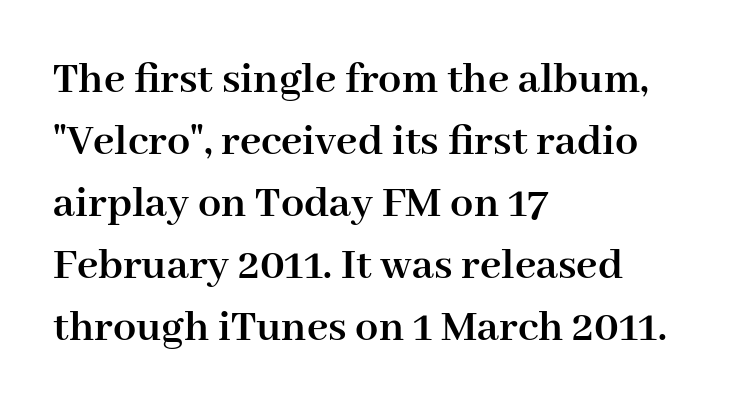
Q: Is the text bold? A: Yes.
Q: Is the text italic (slanted)? A: No, it is upright.
Q: Is the typeface a serif or a sans-serif typeface? A: Serif.
Q: Is the text underlined? A: No.
Q: How is the paragraph aligned? A: Left-aligned.
Q: Is the spacing between letters normal or unusually wide? A: Normal.
Q: Is the spacing between lines tight, normal or loose? A: Normal.
Q: Width (condensed, normal, or wide)? A: Normal.
Q: Stroke contrast? A: High.
Q: x-height? A: Medium.
Q: Monospaced? A: No.
